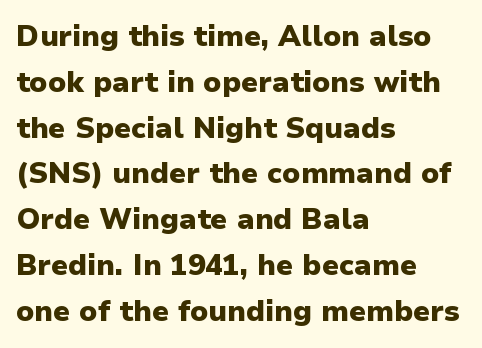
Q: Is the text bold? A: Yes.
Q: Is the text italic (slanted)? A: No, it is upright.
Q: Is the typeface a serif or a sans-serif typeface? A: Sans-serif.
Q: Is the text underlined? A: No.
Q: How is the paragraph aligned? A: Left-aligned.
Q: Is the spacing between letters normal or unusually wide? A: Normal.
Q: Is the spacing between lines tight, normal or loose? A: Normal.
Q: Width (condensed, normal, or wide)? A: Normal.
Q: Stroke contrast? A: Low.
Q: x-height? A: Medium.
Q: Monospaced? A: No.
